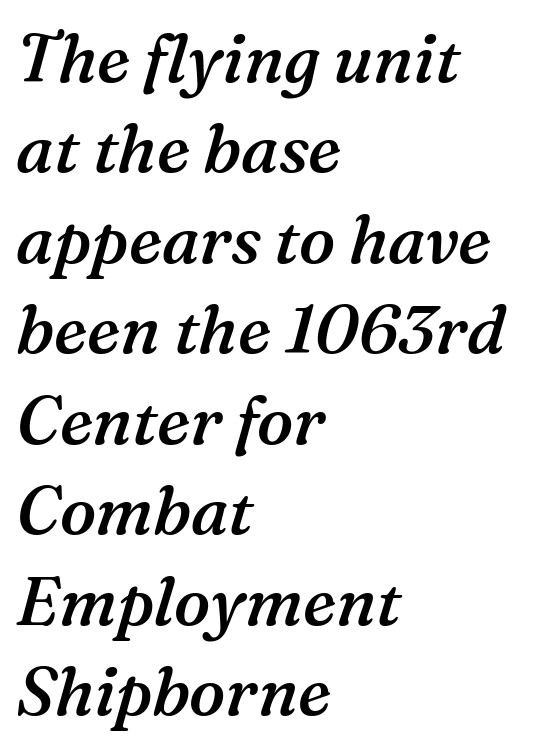
The image shows 67 px semibold serif type, italic (leaning right); set left-aligned, normal line spacing (1.35x), normal letter spacing, not underlined; medium stroke contrast and a medium x-height.
